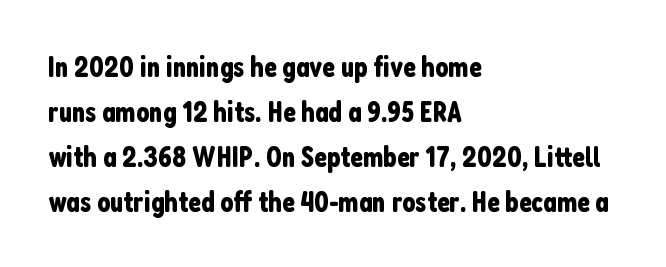
The image shows 29 px condensed sans-serif type, upright; set left-aligned, normal line spacing (1.55x), normal letter spacing, not underlined; low stroke contrast and a medium x-height.
